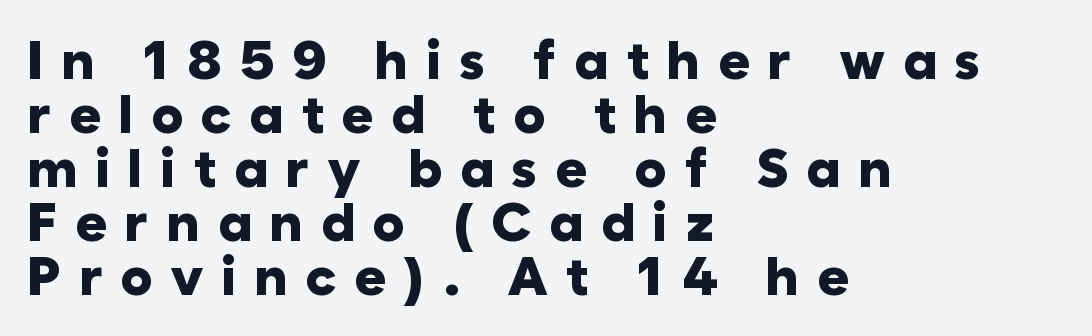
Q: Is the text bold? A: Yes.
Q: Is the text italic (slanted)? A: No, it is upright.
Q: Is the typeface a serif or a sans-serif typeface? A: Sans-serif.
Q: Is the text underlined? A: No.
Q: How is the paragraph aligned? A: Left-aligned.
Q: Is the spacing between letters normal or unusually wide? A: Unusually wide.
Q: Is the spacing between lines tight, normal or loose? A: Tight.
Q: Width (condensed, normal, or wide)? A: Normal.
Q: Stroke contrast? A: Low.
Q: x-height? A: Medium.
Q: Monospaced? A: No.
